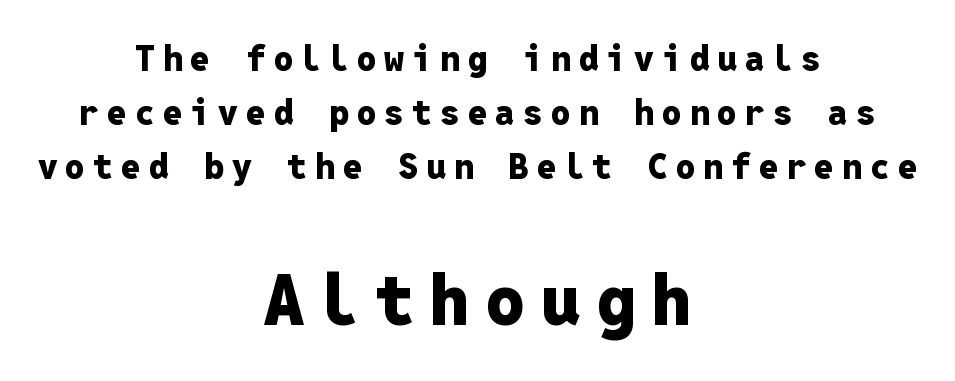
Q: Is the text bold? A: Yes.
Q: Is the text italic (slanted)? A: No, it is upright.
Q: Is the typeface a serif or a sans-serif typeface? A: Sans-serif.
Q: Is the text underlined? A: No.
Q: How is the paragraph aligned? A: Centered.
Q: Is the spacing between letters normal or unusually wide? A: Unusually wide.
Q: Is the spacing between lines tight, normal or loose? A: Normal.
Q: Which block of text is set in a larger size, the first (top) or the second (bottom)? A: The second (bottom) one.
Q: Width (condensed, normal, or wide)? A: Normal.
Q: Stroke contrast? A: Low.
Q: x-height? A: Medium.
Q: Monospaced? A: Yes.
